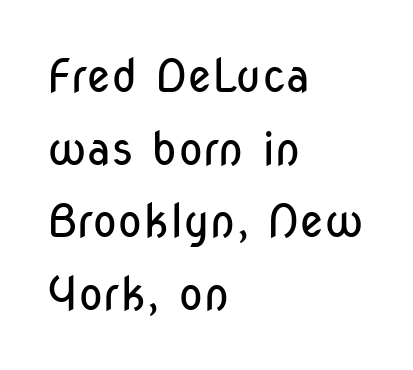
{"serif": "no", "italic": "no", "bold": "no", "weight": "regular", "width": "condensed", "stroke_contrast": "low", "x_height": "medium", "monospaced": "no", "underline": "no", "align": "left", "line_spacing": "normal", "line_spacing_ratio": 1.58, "letter_spacing": "normal", "letter_spacing_em": 0.0, "glyph_px": 46}
